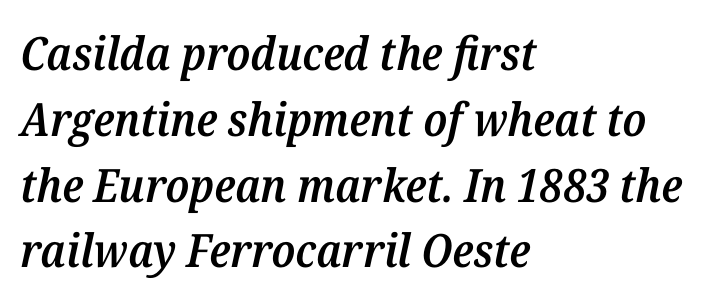
The area under the type is left untouched. Firm but not heavy-handed strokes: this text is semibold. The passage shown is typed in a proportional face where columns would drift. Examine the stroke ends and you'll spot serifs.
